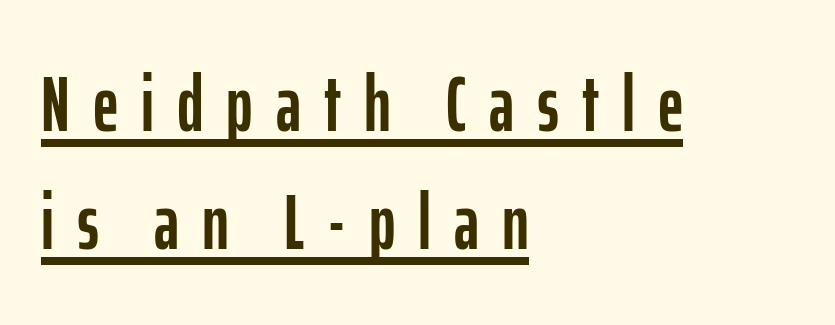
The image shows 79 px condensed sans-serif type, upright; set left-aligned, normal line spacing (1.49x), unusually wide letter spacing (+0.29 em), underlined; low stroke contrast and a medium x-height.
